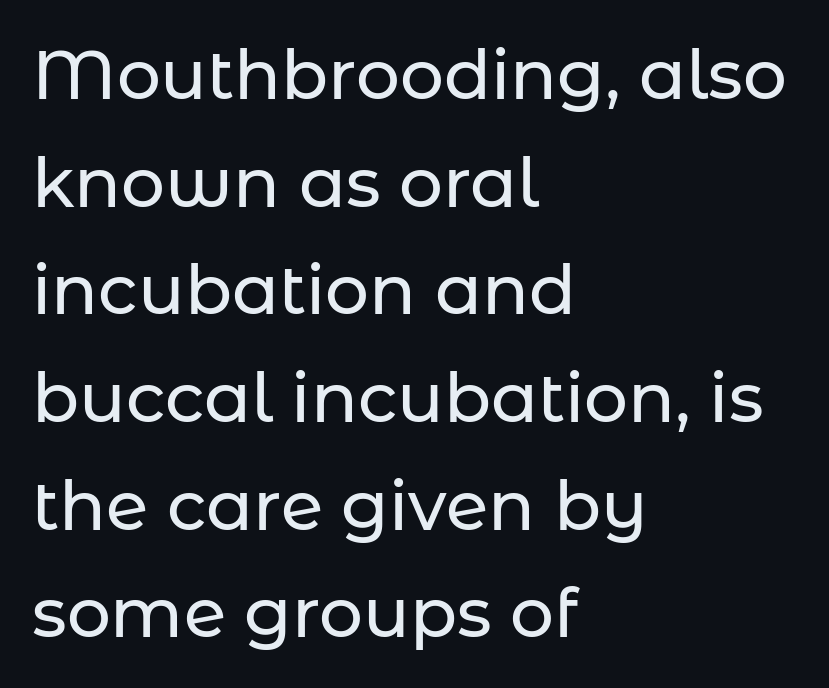
{"serif": "no", "italic": "no", "width": "normal", "stroke_contrast": "low", "x_height": "medium", "monospaced": "no", "underline": "no", "align": "left", "line_spacing": "normal", "line_spacing_ratio": 1.56, "letter_spacing": "normal", "letter_spacing_em": 0.0, "glyph_px": 69}
